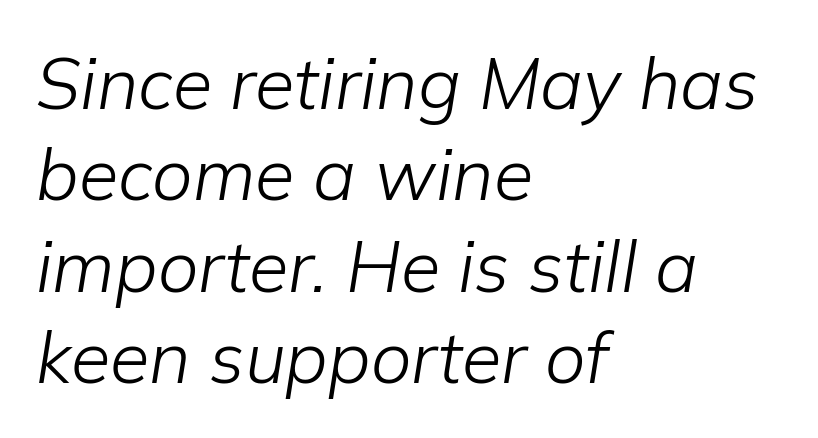
{"italic": "yes", "lean": "right", "slant_degrees": 9, "bold": "no", "weight": "light", "width": "normal", "stroke_contrast": "low", "x_height": "medium", "monospaced": "no", "underline": "no", "align": "left", "line_spacing": "normal", "line_spacing_ratio": 1.27, "letter_spacing": "normal", "letter_spacing_em": 0.0, "glyph_px": 72}
